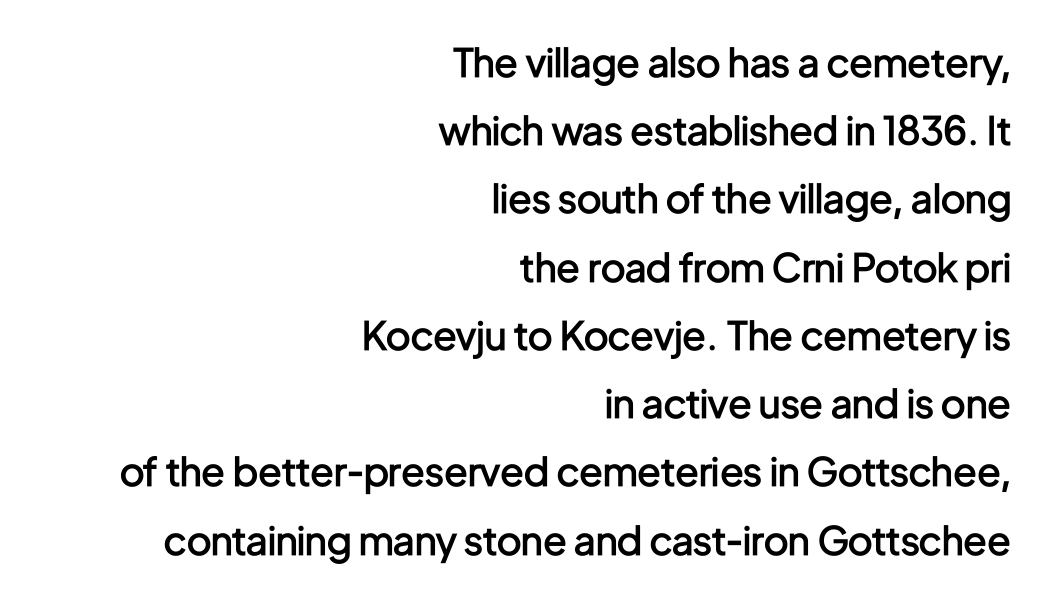
One-word summary of the alignment: right. These lines are rendered in a variable-pitch font. Posture: straight, roman, zero tilt. Short note: letters normally spaced. In terms of weight, the rendering is demibold, just under bold.
